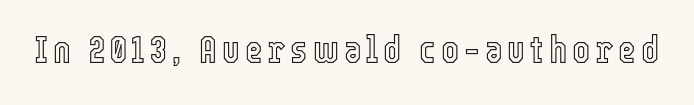
Lines of text with bare space underneath. The face used here is proportionally spaced, like ordinary book or web type. In terms of posture, this sample is upright.
